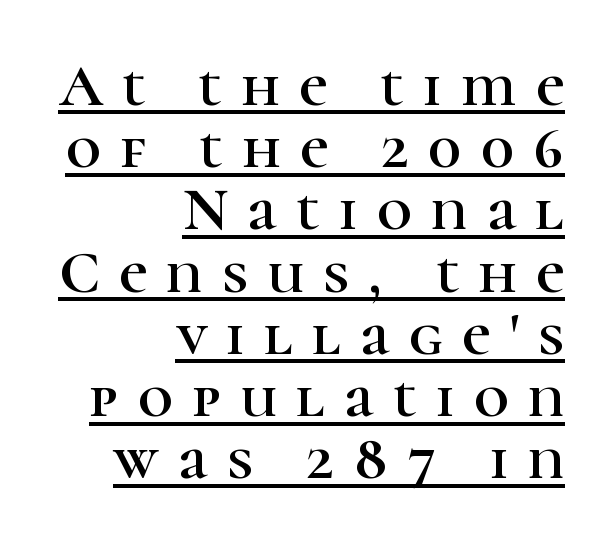
{"serif": "yes", "italic": "no", "width": "normal", "stroke_contrast": "high", "x_height": "medium", "monospaced": "no", "underline": "yes", "align": "right", "line_spacing": "tight", "line_spacing_ratio": 1.02, "letter_spacing": "wide", "letter_spacing_em": 0.32, "glyph_px": 61}
